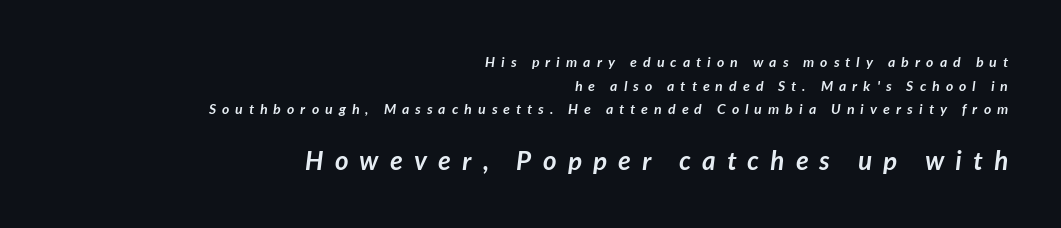
{"bold": "yes", "underline": "no", "align": "right", "line_spacing": "normal", "line_spacing_ratio": 1.69, "letter_spacing": "wide", "letter_spacing_em": 0.44, "larger_block": "second", "size_ratio": 1.86, "glyph_px": 26}
